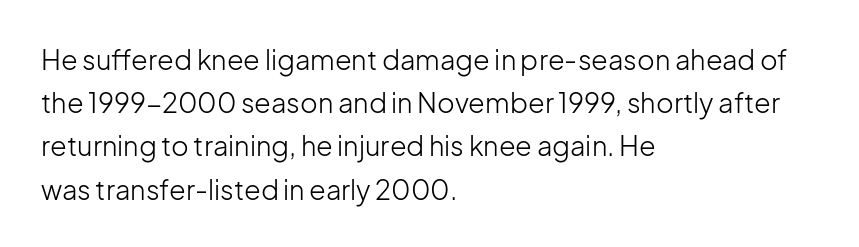
The image shows 27 px text type, upright; set left-aligned, normal line spacing (1.6x), normal letter spacing, not underlined.
